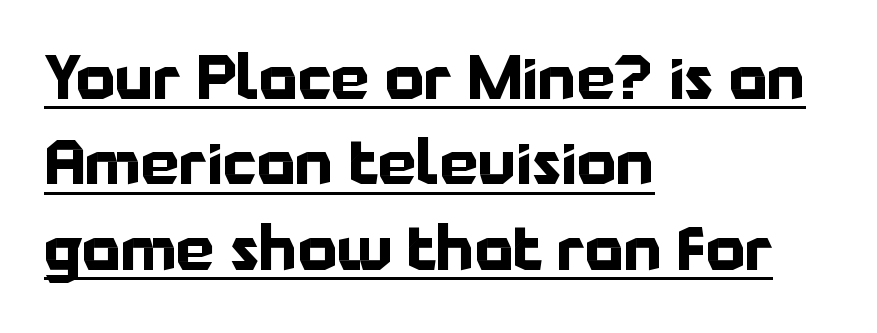
Q: Is the text bold? A: Yes.
Q: Is the text italic (slanted)? A: No, it is upright.
Q: Is the typeface a serif or a sans-serif typeface? A: Sans-serif.
Q: Is the text underlined? A: Yes.
Q: How is the paragraph aligned? A: Left-aligned.
Q: Is the spacing between letters normal or unusually wide? A: Normal.
Q: Is the spacing between lines tight, normal or loose? A: Normal.
Q: Width (condensed, normal, or wide)? A: Normal.
Q: Stroke contrast? A: Low.
Q: x-height? A: Medium.
Q: Monospaced? A: No.
